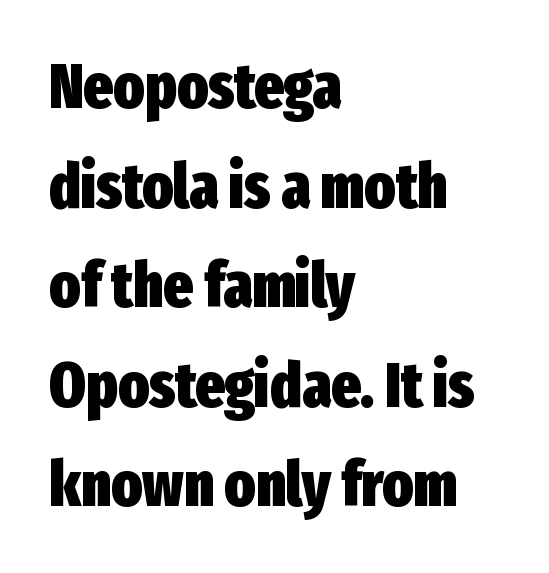
The image shows 63 px heavy, condensed sans-serif type, upright; set left-aligned, normal line spacing (1.58x), normal letter spacing, not underlined; low stroke contrast and a medium x-height.
